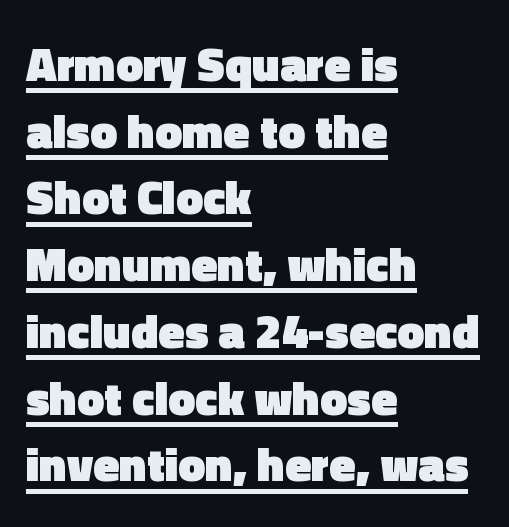
The image shows 48 px heavy sans-serif type, upright; set left-aligned, normal line spacing (1.39x), normal letter spacing, underlined; a medium x-height.
